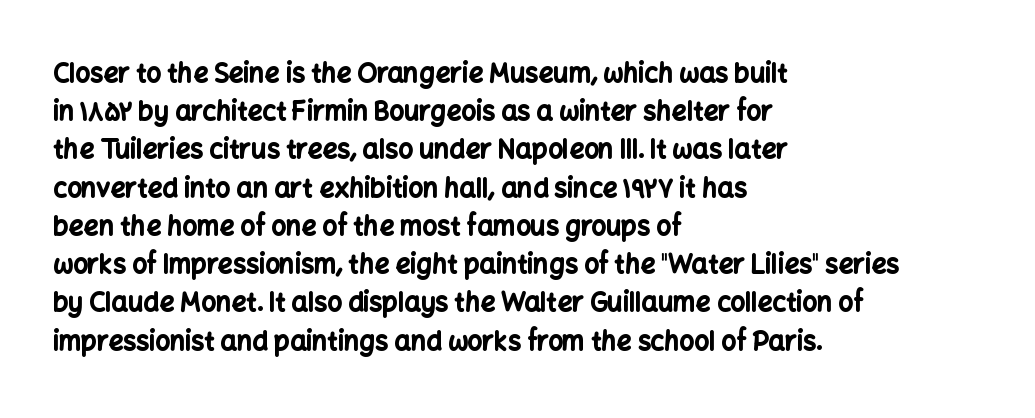
The image shows 26 px bold type, upright; set left-aligned, normal line spacing (1.47x), normal letter spacing, not underlined.
